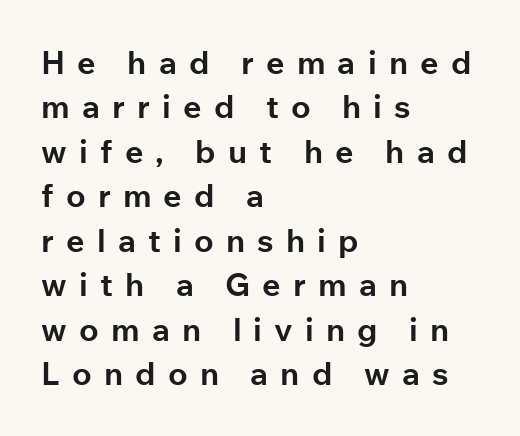
{"serif": "no", "italic": "no", "bold": "yes", "weight": "bold", "width": "normal", "stroke_contrast": "low", "x_height": "medium", "monospaced": "no", "underline": "no", "align": "left", "line_spacing": "normal", "line_spacing_ratio": 1.39, "letter_spacing": "wide", "letter_spacing_em": 0.38, "glyph_px": 32}
